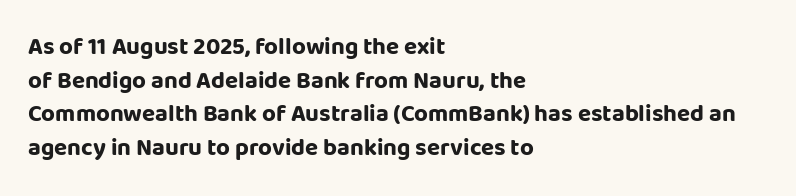
Any mark beneath the type? The region is blank. Regular leading. The face used here is rendered with its standard letterfit. These words are printed bold, with thick strokes throughout. Italic? Not at all — the glyphs are vertical. Left-aligned paragraph, ragged on the right.
